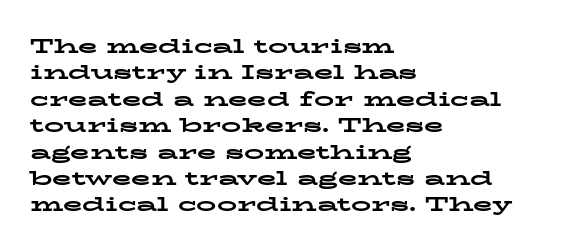
The image shows 20 px bold type, upright; set left-aligned, normal line spacing (1.32x), normal letter spacing, not underlined.
